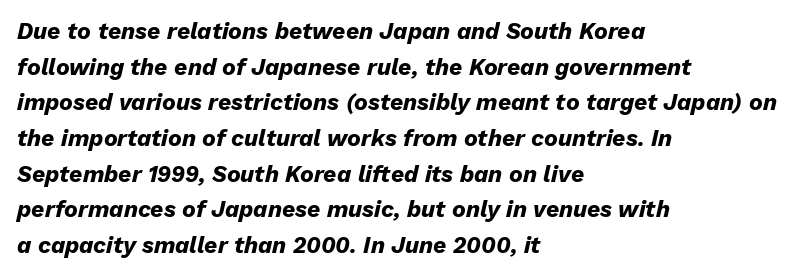
Q: Is the text bold? A: Yes.
Q: Is the text italic (slanted)? A: Yes, it leans right by about 13 degrees.
Q: Is the text underlined? A: No.
Q: How is the paragraph aligned? A: Left-aligned.
Q: Is the spacing between letters normal or unusually wide? A: Normal.
Q: Is the spacing between lines tight, normal or loose? A: Normal.
